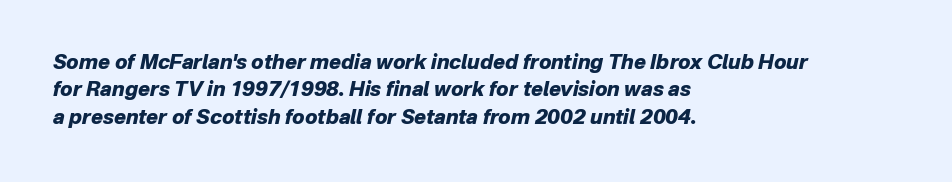
Q: Is the text bold? A: Yes.
Q: Is the text italic (slanted)? A: Yes, it leans right by about 12 degrees.
Q: Is the text underlined? A: No.
Q: How is the paragraph aligned? A: Left-aligned.
Q: Is the spacing between letters normal or unusually wide? A: Normal.
Q: Is the spacing between lines tight, normal or loose? A: Normal.
